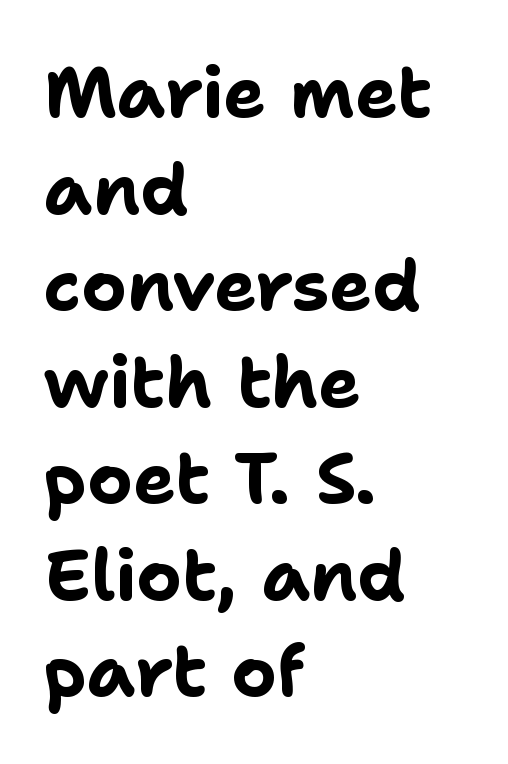
These lines are rendered in a variable-pitch font. Standard letterfit; no display-style spreading of the glyphs. These lines sit exactly where default settings would place them. Unmarked baselines from the first word to the last. In terms of letterform style, serifs are entirely absent. The lines in this sample share a left origin and differ only in where they stop.
